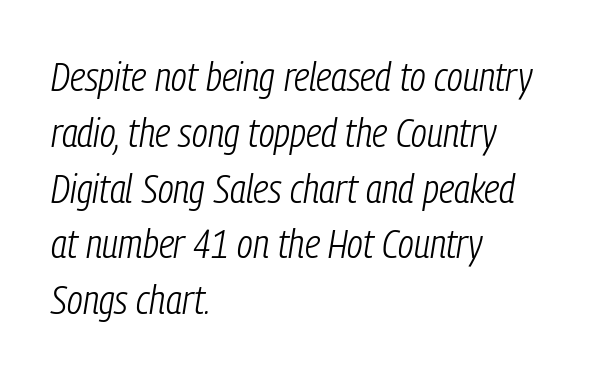
Q: Is the text bold? A: No.
Q: Is the text italic (slanted)? A: Yes, it leans right by about 9 degrees.
Q: Is the text underlined? A: No.
Q: How is the paragraph aligned? A: Left-aligned.
Q: Is the spacing between letters normal or unusually wide? A: Normal.
Q: Is the spacing between lines tight, normal or loose? A: Normal.
Q: Width (condensed, normal, or wide)? A: Condensed.
Q: Stroke contrast? A: Low.
Q: x-height? A: Medium.
Q: Monospaced? A: No.
